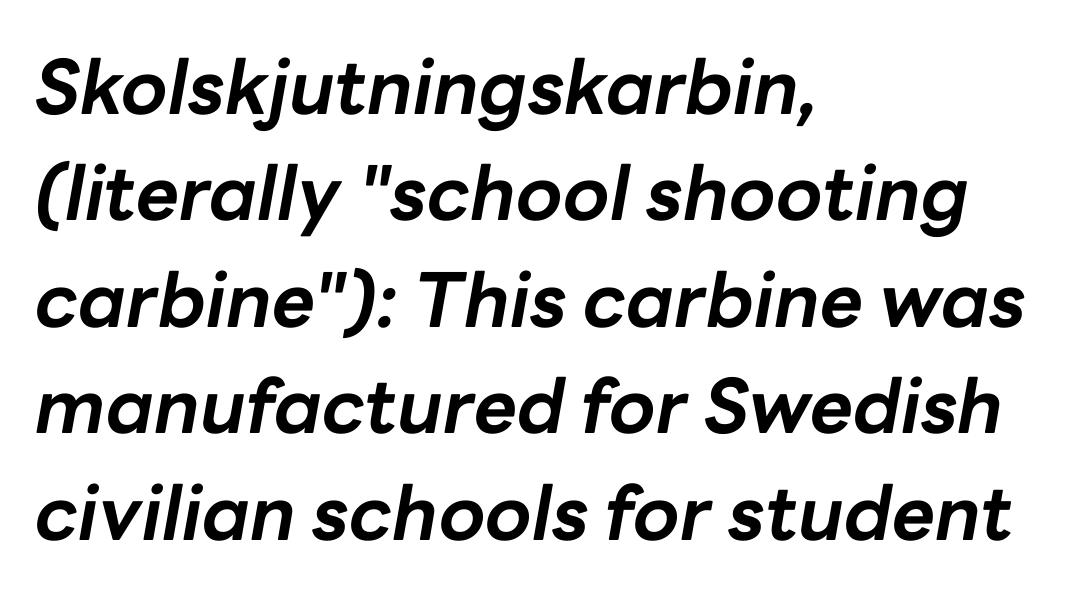
{"italic": "yes", "lean": "right", "slant_degrees": 10, "bold": "yes", "weight": "bold", "width": "normal", "stroke_contrast": "low", "x_height": "medium", "monospaced": "no", "underline": "no", "align": "left", "line_spacing": "normal", "line_spacing_ratio": 1.42, "letter_spacing": "normal", "letter_spacing_em": 0.0, "glyph_px": 75}
